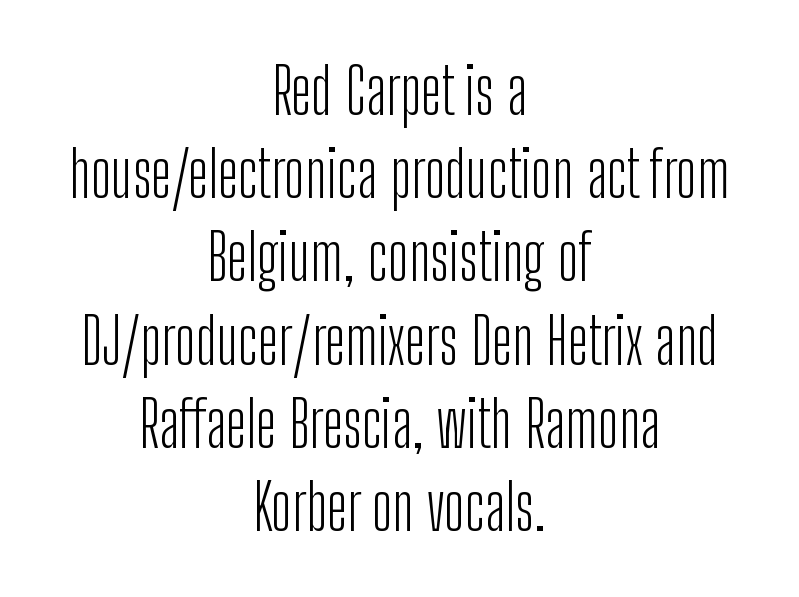
{"serif": "no", "italic": "no", "bold": "no", "weight": "light", "width": "condensed", "stroke_contrast": "low", "x_height": "medium", "monospaced": "no", "underline": "no", "align": "center", "line_spacing": "normal", "line_spacing_ratio": 1.3, "letter_spacing": "normal", "letter_spacing_em": 0.0, "glyph_px": 64}
